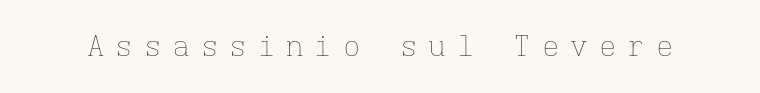
{"italic": "no", "bold": "no", "weight": "thin", "width": "normal", "stroke_contrast": "low", "x_height": "medium", "monospaced": "yes", "underline": "no", "letter_spacing": "wide", "letter_spacing_em": 0.38, "glyph_px": 29}
